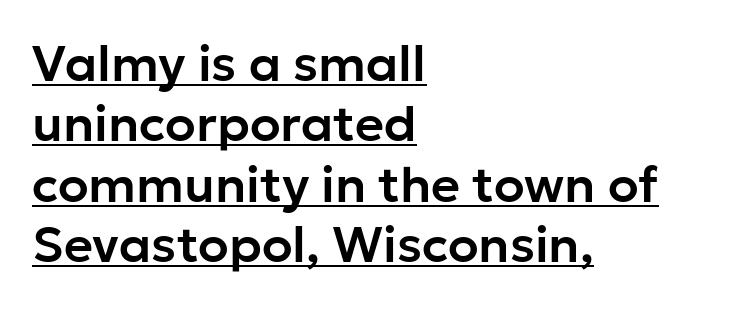
{"serif": "no", "italic": "no", "width": "normal", "stroke_contrast": "low", "x_height": "medium", "monospaced": "no", "underline": "yes", "align": "left", "line_spacing_ratio": 1.21, "letter_spacing": "normal", "letter_spacing_em": 0.0, "glyph_px": 50}
